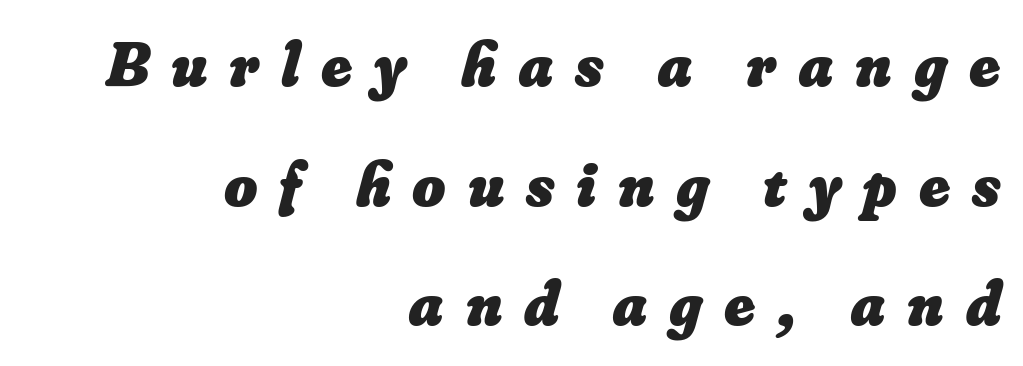
{"bold": "yes", "weight": "heavy", "width": "normal", "stroke_contrast": "low", "x_height": "small", "monospaced": "no", "underline": "no", "align": "right", "line_spacing_ratio": 1.87, "letter_spacing": "wide", "letter_spacing_em": 0.34, "glyph_px": 64}
